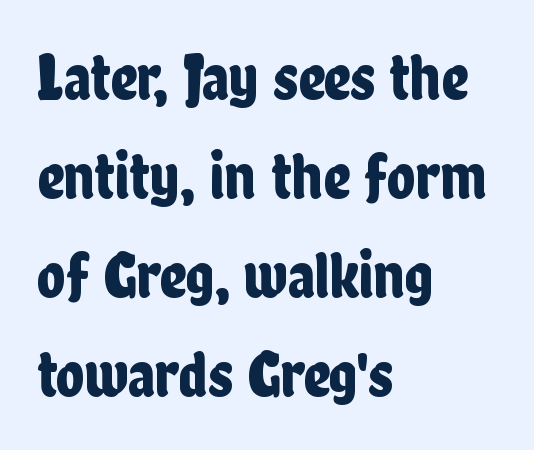
Q: Is the text italic (slanted)? A: No, it is upright.
Q: Is the typeface a serif or a sans-serif typeface? A: Sans-serif.
Q: Is the text underlined? A: No.
Q: How is the paragraph aligned? A: Left-aligned.
Q: Is the spacing between letters normal or unusually wide? A: Normal.
Q: Is the spacing between lines tight, normal or loose? A: Normal.
Q: Width (condensed, normal, or wide)? A: Condensed.
Q: Stroke contrast? A: Low.
Q: x-height? A: Medium.
Q: Monospaced? A: No.
